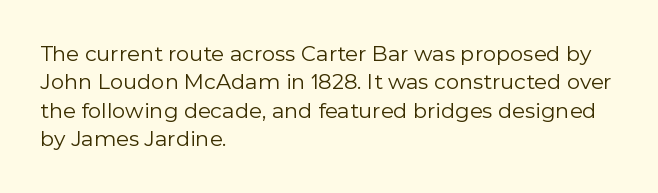
The image shows 21 px text type, upright; set left-aligned, normal line spacing (1.35x), normal letter spacing, not underlined.
